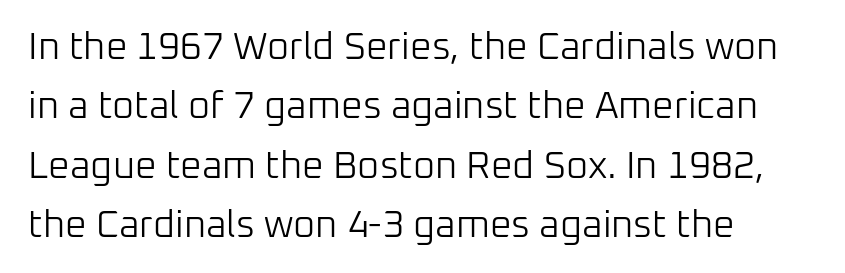
{"serif": "no", "italic": "no", "bold": "no", "weight": "light", "width": "normal", "stroke_contrast": "low", "x_height": "medium", "monospaced": "no", "underline": "no", "align": "left", "line_spacing": "normal", "line_spacing_ratio": 1.56, "letter_spacing": "normal", "letter_spacing_em": 0.0, "glyph_px": 38}
